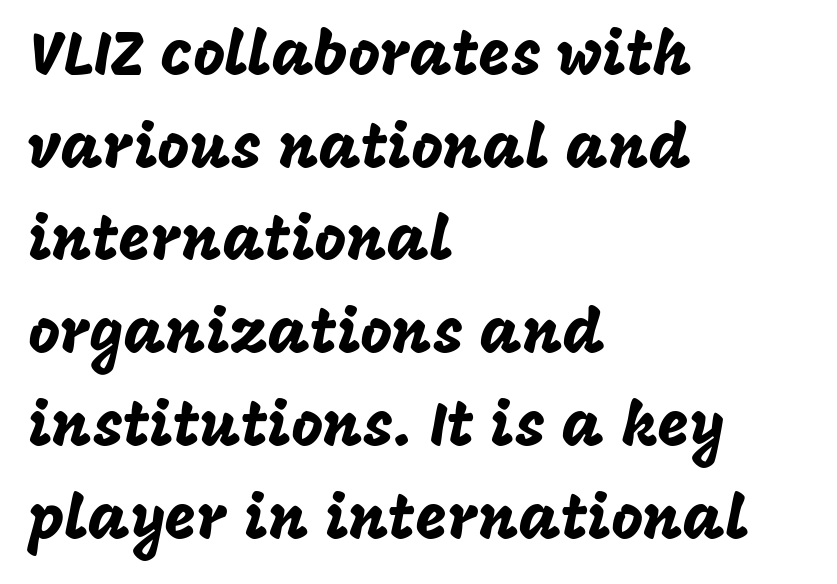
The image shows 61 px sans-serif type; set left-aligned, normal line spacing (1.52x), normal letter spacing, not underlined; low stroke contrast and a large x-height.
